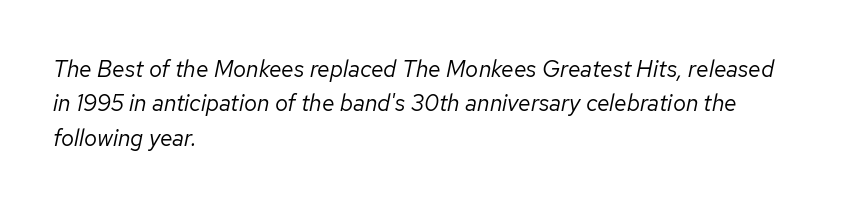
Only glyphs here, with clear space below each row. Compared with typical paragraphs, the rows here are spaced about the same. These lines stack with their left ends in a neat column. Look at the tracking — it's just the regular setting, nothing added. Rendered with sloped, italic letterforms. Nothing heavy about these letters — not bold at all.
